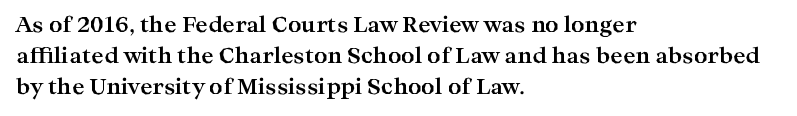
{"italic": "no", "bold": "yes", "underline": "no", "align": "left", "line_spacing": "normal", "line_spacing_ratio": 1.47, "letter_spacing": "normal", "letter_spacing_em": 0.0, "glyph_px": 21}
